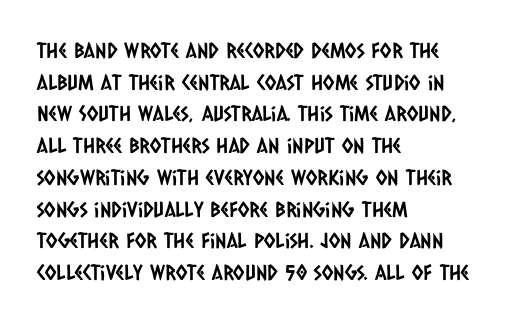
Q: Is the text underlined? A: No.
Q: How is the paragraph aligned? A: Left-aligned.
Q: Is the spacing between letters normal or unusually wide? A: Normal.
Q: Is the spacing between lines tight, normal or loose? A: Normal.
